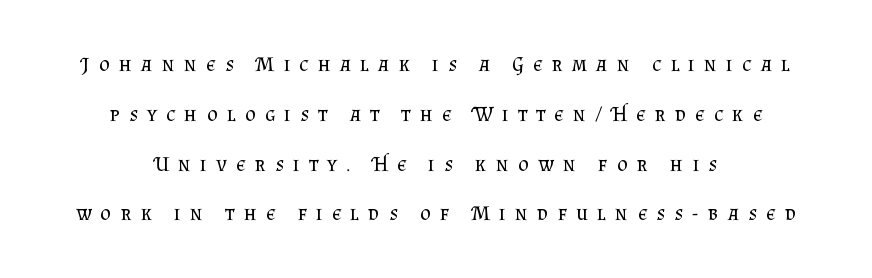
It's the straight-up-and-down kind of type. Leading is clearly above the norm, producing a sparse column. Only glyphs here, with clear space below each row. On a weight scale, this lands at 450 or below. How are the letters spaced? Widely, with obvious added tracking. Line starts and ends both wander, symmetrically.
